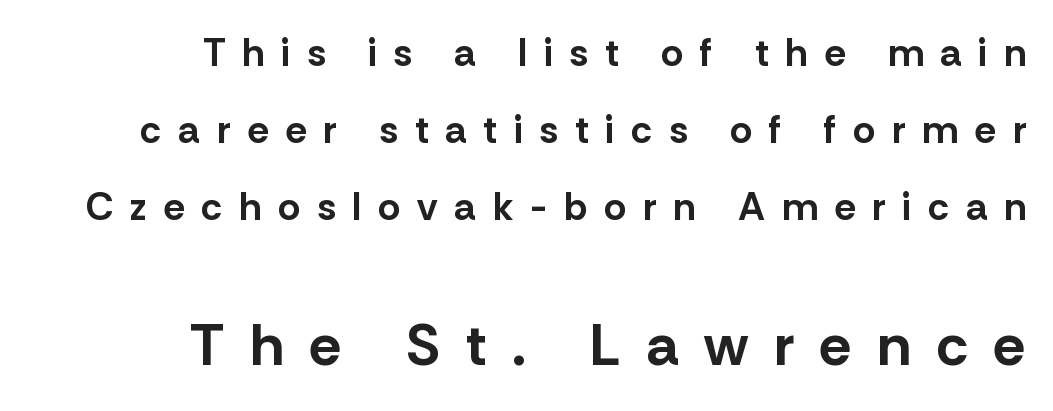
The image shows 59 px bold sans-serif type, upright; set right-aligned, loose line spacing (1.98x), unusually wide letter spacing (+0.43 em), not underlined; the second (bottom) block is 1.51x larger; low stroke contrast and a medium x-height.
